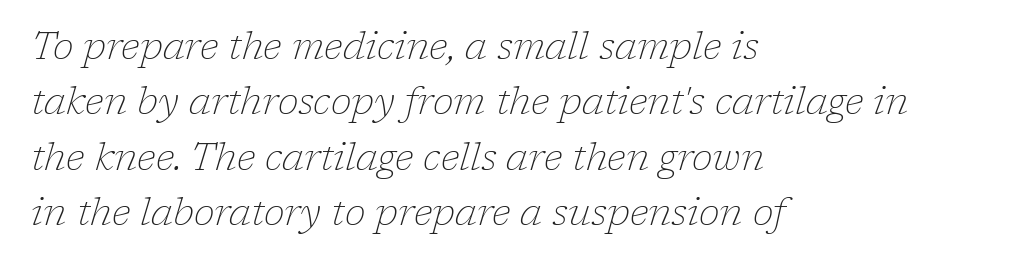
The image shows 38 px thin serif type, italic (leaning right); set left-aligned, normal line spacing (1.46x), normal letter spacing, not underlined; low stroke contrast and a medium x-height.
